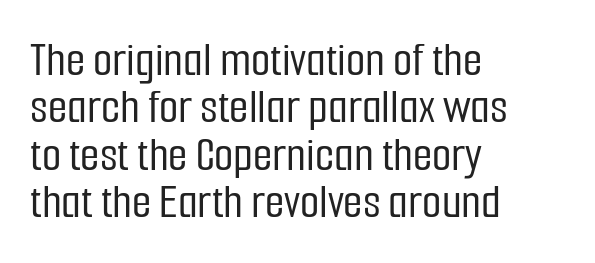
{"serif": "no", "italic": "no", "width": "condensed", "stroke_contrast": "low", "x_height": "medium", "monospaced": "no", "underline": "no", "align": "left", "line_spacing": "tight", "line_spacing_ratio": 0.95, "letter_spacing": "normal", "letter_spacing_em": 0.0, "glyph_px": 50}
